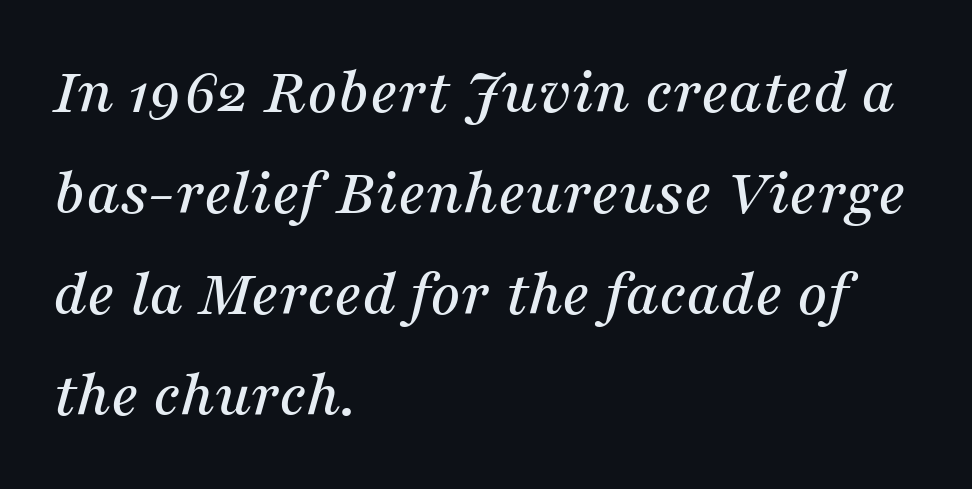
Spacing verdict: proportional, widths tailored to each character. Style check: oblique. A typesetter would call this zero additional tracking. Reading down the block, your eye returns to a fixed left position each line.
